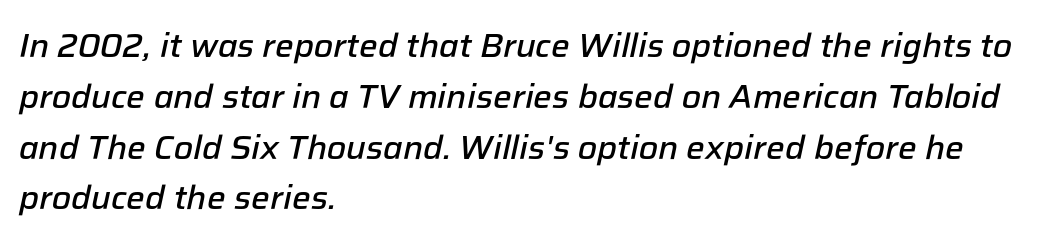
{"italic": "yes", "lean": "right", "slant_degrees": 12, "bold": "semi", "weight": "semibold", "width": "normal", "stroke_contrast": "low", "x_height": "medium", "monospaced": "no", "underline": "no", "align": "left", "line_spacing": "normal", "line_spacing_ratio": 1.54, "letter_spacing": "normal", "letter_spacing_em": 0.0, "glyph_px": 33}
